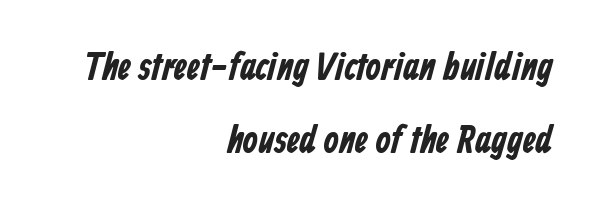
The foot of each line stays bare and open. The compositor pushed each line to the right boundary. You could not count columns in this text — the font is proportionally spaced. The type family on display is of the sans-serif kind. You'd pick this weight for a headline — it's a proper bold. Observe the ordinary spacing: letters are neighbours, not strangers.
